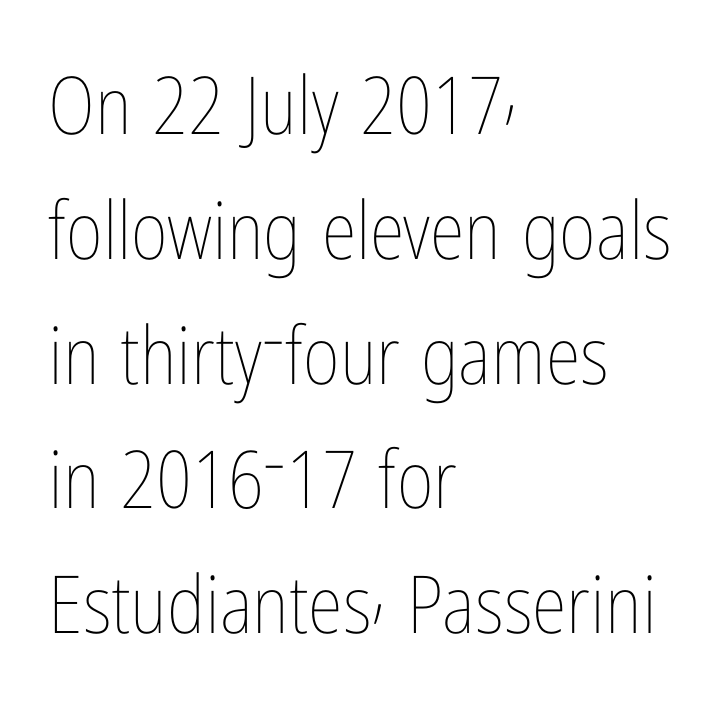
{"italic": "no", "bold": "no", "weight": "thin", "width": "condensed", "stroke_contrast": "low", "x_height": "medium", "monospaced": "no", "underline": "no", "align": "left", "line_spacing": "normal", "line_spacing_ratio": 1.56, "letter_spacing": "normal", "letter_spacing_em": 0.0, "glyph_px": 80}
